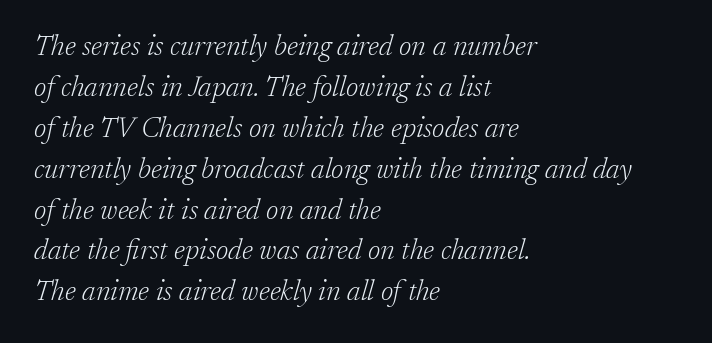
Q: Is the text bold? A: No.
Q: Is the text italic (slanted)? A: Yes, it leans right by about 17 degrees.
Q: Is the typeface a serif or a sans-serif typeface? A: Serif.
Q: Is the text underlined? A: No.
Q: How is the paragraph aligned? A: Left-aligned.
Q: Is the spacing between letters normal or unusually wide? A: Normal.
Q: Is the spacing between lines tight, normal or loose? A: Normal.
Q: Width (condensed, normal, or wide)? A: Normal.
Q: Stroke contrast? A: Low.
Q: x-height? A: Medium.
Q: Monospaced? A: No.
